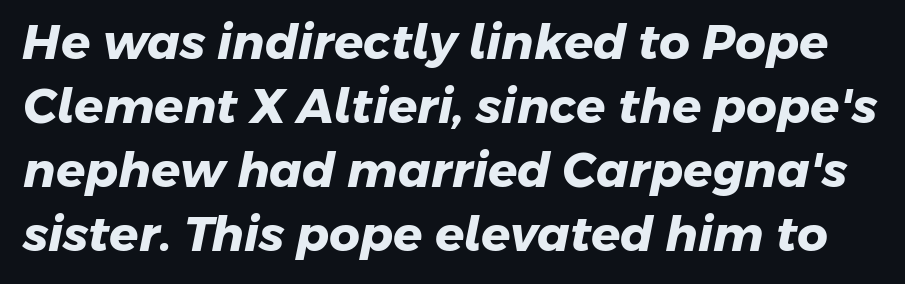
Q: Is the text bold? A: Yes.
Q: Is the typeface a serif or a sans-serif typeface? A: Sans-serif.
Q: Is the text underlined? A: No.
Q: Is the spacing between letters normal or unusually wide? A: Normal.
Q: Is the spacing between lines tight, normal or loose? A: Normal.
Q: Width (condensed, normal, or wide)? A: Normal.
Q: Stroke contrast? A: Low.
Q: x-height? A: Medium.
Q: Monospaced? A: No.
